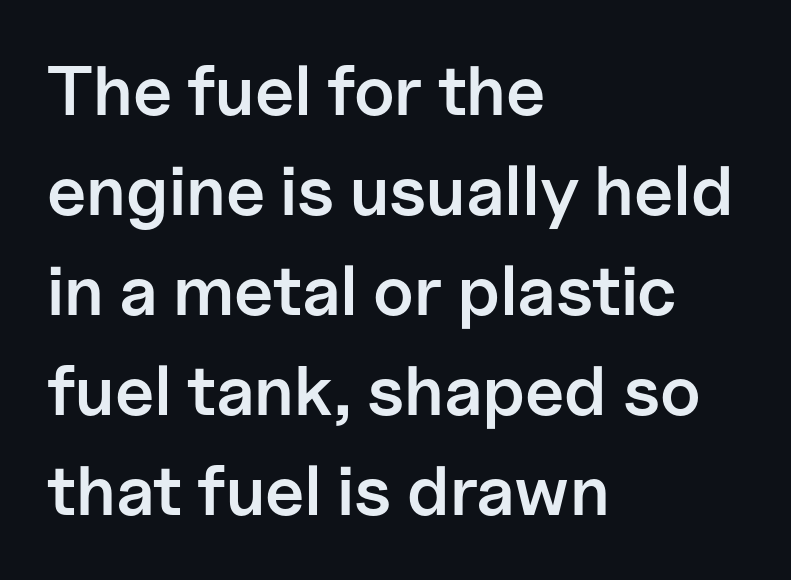
The image shows 70 px semibold sans-serif type, upright; set left-aligned, normal line spacing (1.43x), normal letter spacing, not underlined; low stroke contrast and a medium x-height.
